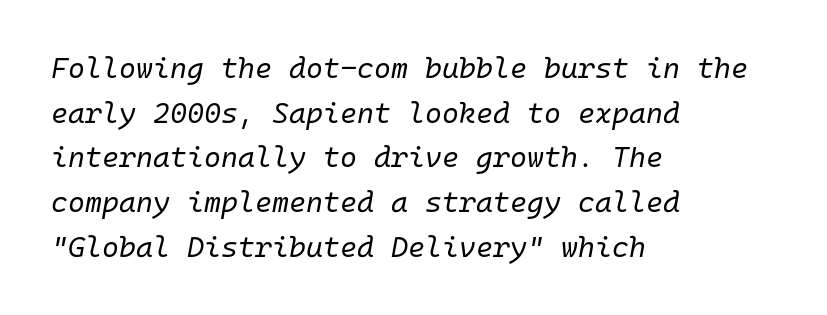
{"italic": "yes", "lean": "right", "slant_degrees": 10, "bold": "no", "weight": "regular", "width": "normal", "stroke_contrast": "low", "x_height": "medium", "monospaced": "yes", "underline": "no", "align": "left", "line_spacing": "normal", "line_spacing_ratio": 1.54, "letter_spacing": "normal", "letter_spacing_em": 0.0, "glyph_px": 29}
